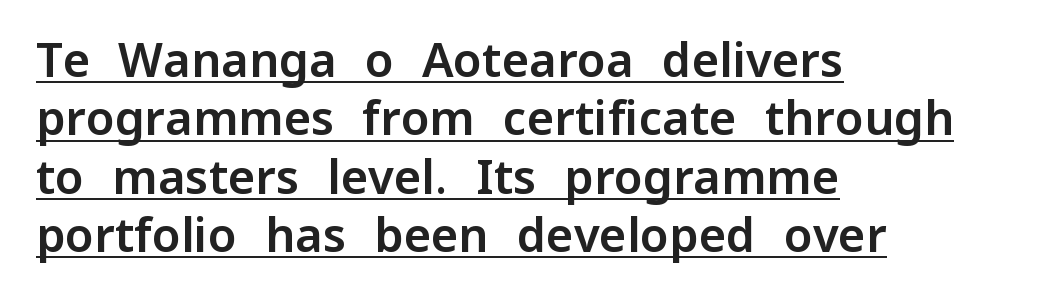
{"serif": "no", "italic": "no", "width": "normal", "stroke_contrast": "low", "x_height": "medium", "monospaced": "no", "underline": "yes", "align": "left", "line_spacing_ratio": 1.24, "letter_spacing": "normal", "letter_spacing_em": 0.0, "glyph_px": 47}
